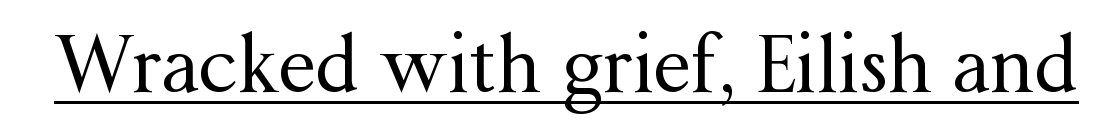
Q: Is the text bold? A: No.
Q: Is the text italic (slanted)? A: No, it is upright.
Q: Is the typeface a serif or a sans-serif typeface? A: Serif.
Q: Is the text underlined? A: Yes.
Q: Is the spacing between letters normal or unusually wide? A: Normal.
Q: Width (condensed, normal, or wide)? A: Normal.
Q: Stroke contrast? A: Medium.
Q: x-height? A: Medium.
Q: Monospaced? A: No.
